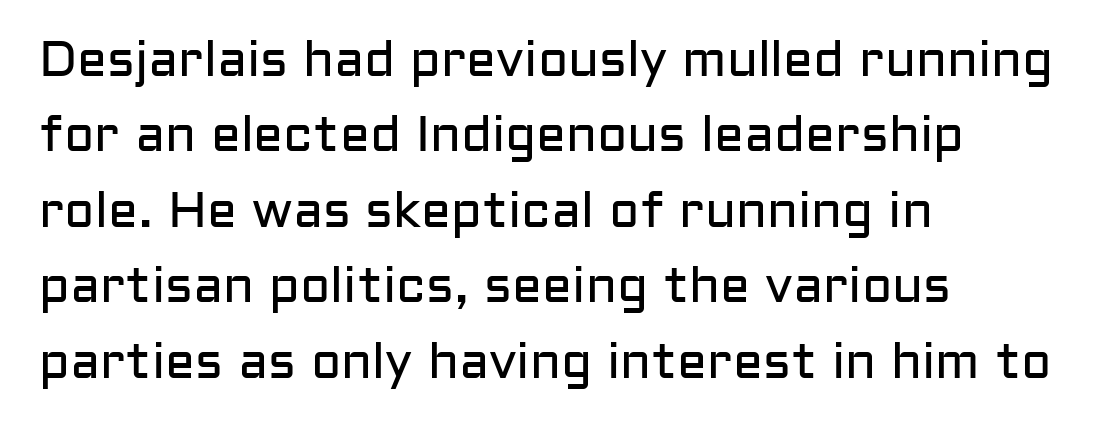
The image shows 50 px regular-weight sans-serif type, upright; set left-aligned, normal line spacing (1.51x), normal letter spacing, not underlined; low stroke contrast and a medium x-height.
